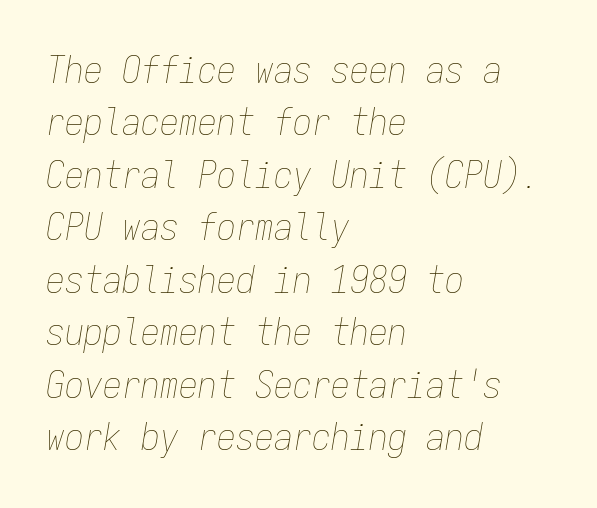
The string is rendered with underlining switched off. Is the type slanted? Yes — the strokes lean at a clear angle. Looks like terminal output: every glyph gets an equal slot. Counters stay open thanks to moderate or lighter strokes.
